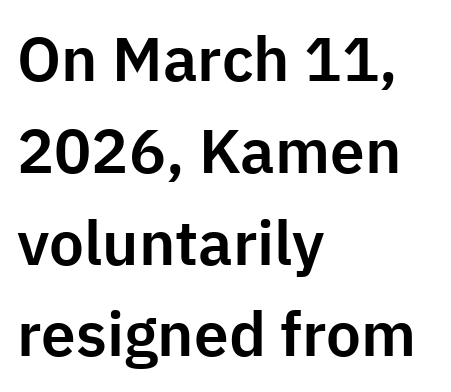
{"serif": "no", "italic": "no", "width": "normal", "stroke_contrast": "low", "x_height": "medium", "monospaced": "no", "underline": "no", "align": "left", "line_spacing": "normal", "line_spacing_ratio": 1.48, "letter_spacing": "normal", "letter_spacing_em": 0.0, "glyph_px": 62}
